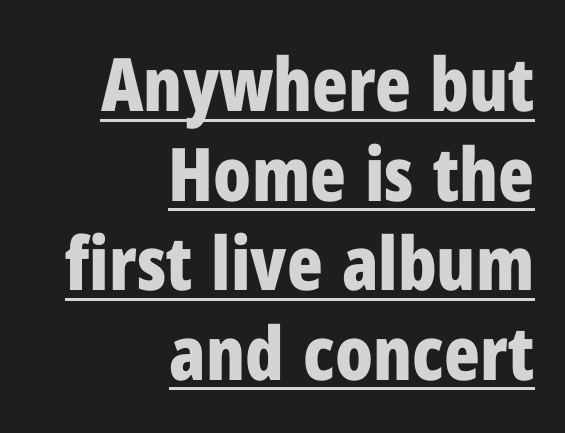
{"serif": "no", "italic": "no", "bold": "yes", "weight": "bold", "width": "condensed", "stroke_contrast": "low", "x_height": "medium", "monospaced": "no", "underline": "yes", "align": "right", "line_spacing_ratio": 1.21, "letter_spacing": "normal", "letter_spacing_em": 0.0, "glyph_px": 74}
